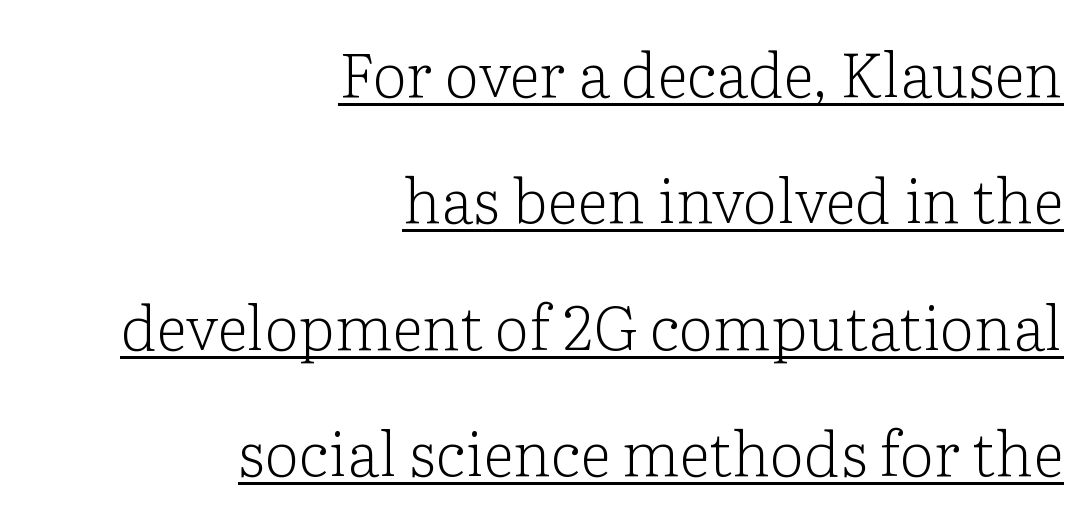
The image shows 62 px light serif type, upright; set right-aligned, loose line spacing (2.04x), normal letter spacing, underlined; low stroke contrast and a medium x-height.
